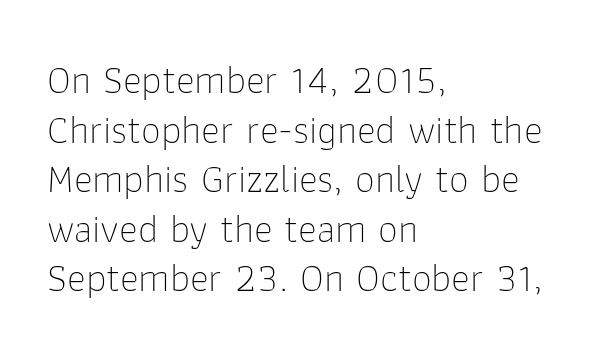
If you drew a line through each stem, it would be perfectly vertical. These lines are rendered in a variable-pitch font. No heavy texture on the line: the type isn't bold. Visually the block forms a straight wall on the left and a jagged coastline on the right. This rendering features lettering with no underline.
